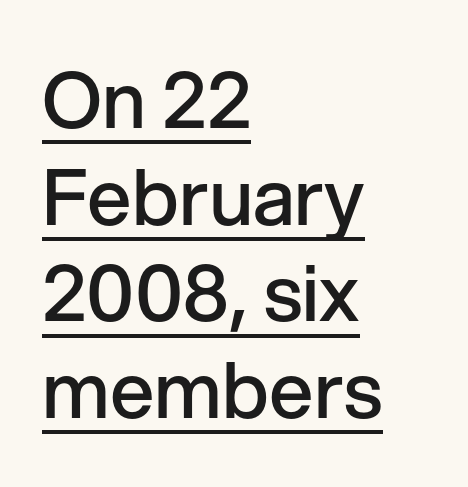
Q: Is the text bold? A: Semi-bold.
Q: Is the text italic (slanted)? A: No, it is upright.
Q: Is the typeface a serif or a sans-serif typeface? A: Sans-serif.
Q: Is the text underlined? A: Yes.
Q: How is the paragraph aligned? A: Left-aligned.
Q: Is the spacing between letters normal or unusually wide? A: Normal.
Q: Width (condensed, normal, or wide)? A: Normal.
Q: Stroke contrast? A: Low.
Q: x-height? A: Medium.
Q: Monospaced? A: No.
